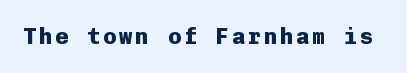
Weight check: bold — yes, fully. Rule under the text: the space is simply empty. Quick note: not italic, upright.
